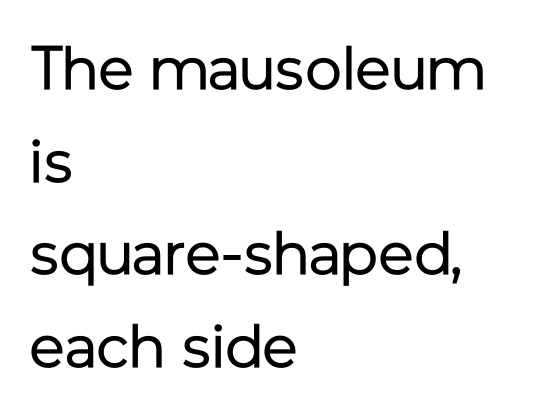
The image shows 61 px regular-weight sans-serif type, upright; set left-aligned, normal line spacing (1.52x), normal letter spacing, not underlined; low stroke contrast and a medium x-height.
